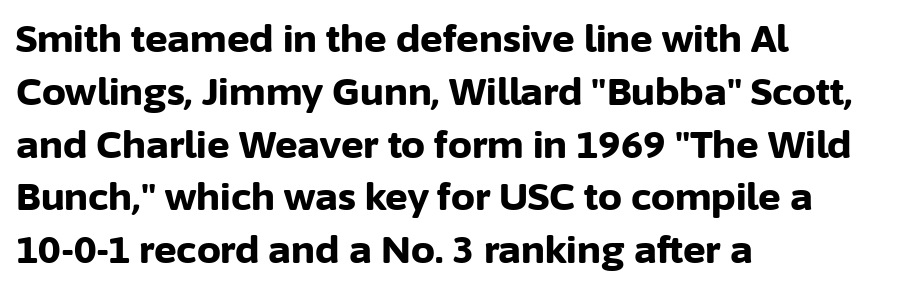
Q: Is the text bold? A: Yes.
Q: Is the text italic (slanted)? A: No, it is upright.
Q: Is the typeface a serif or a sans-serif typeface? A: Sans-serif.
Q: Is the text underlined? A: No.
Q: How is the paragraph aligned? A: Left-aligned.
Q: Is the spacing between letters normal or unusually wide? A: Normal.
Q: Is the spacing between lines tight, normal or loose? A: Normal.
Q: Width (condensed, normal, or wide)? A: Normal.
Q: Stroke contrast? A: Low.
Q: x-height? A: Medium.
Q: Monospaced? A: No.
